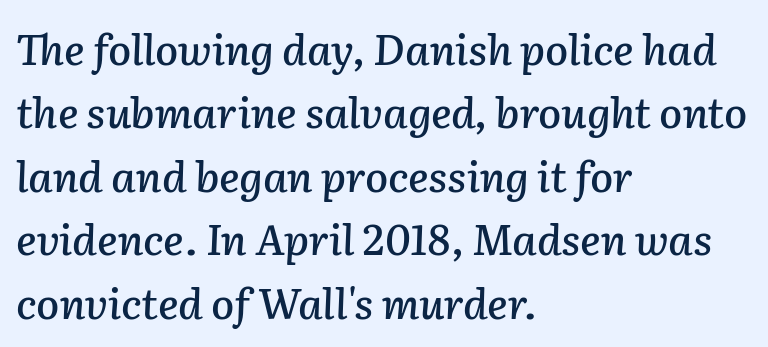
Q: Is the text italic (slanted)? A: Yes, it leans right by about 2 degrees.
Q: Is the text underlined? A: No.
Q: How is the paragraph aligned? A: Left-aligned.
Q: Is the spacing between letters normal or unusually wide? A: Normal.
Q: Is the spacing between lines tight, normal or loose? A: Normal.
Q: Width (condensed, normal, or wide)? A: Normal.
Q: Stroke contrast? A: Low.
Q: x-height? A: Medium.
Q: Monospaced? A: No.
